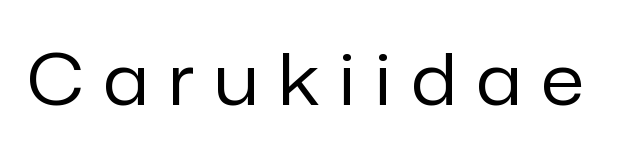
The image shows 71 px regular-weight sans-serif type, upright; set unusually wide letter spacing (+0.28 em), not underlined; low stroke contrast and a medium x-height.
